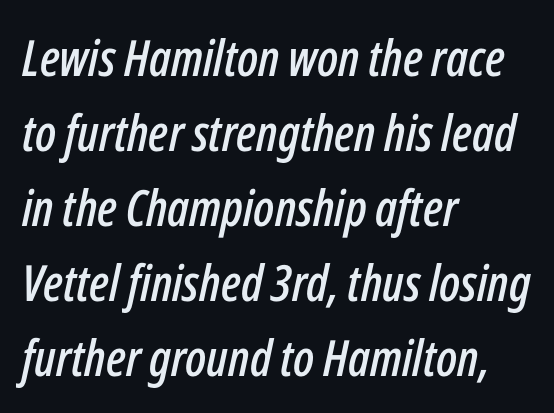
The image shows 50 px condensed type, italic (leaning right); set left-aligned, normal line spacing (1.5x), normal letter spacing, not underlined; low stroke contrast and a medium x-height.
